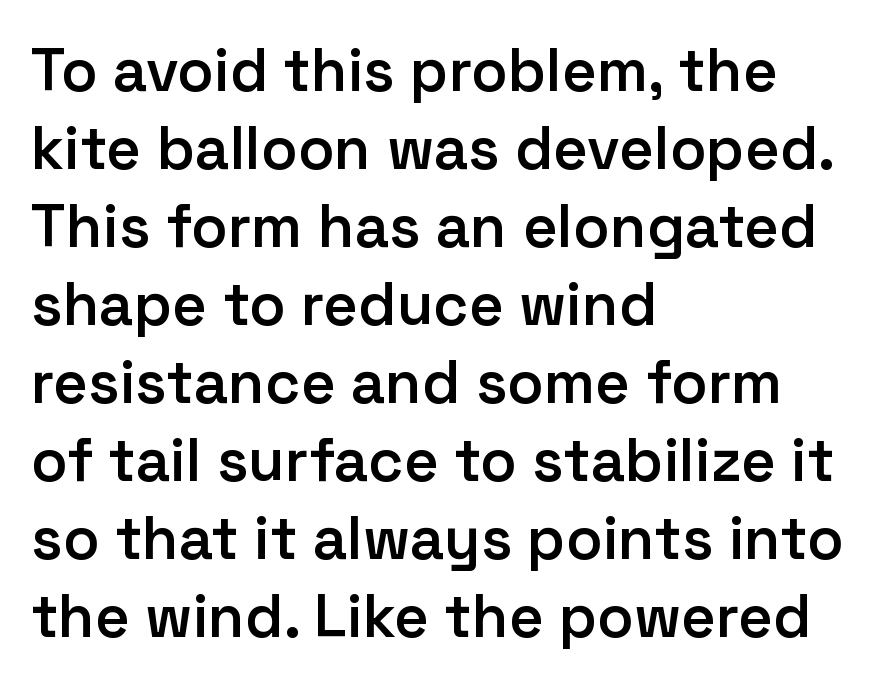
{"serif": "no", "italic": "no", "bold": "semi", "weight": "semibold", "width": "normal", "stroke_contrast": "low", "x_height": "medium", "monospaced": "no", "underline": "no", "align": "left", "line_spacing": "normal", "line_spacing_ratio": 1.3, "letter_spacing": "normal", "letter_spacing_em": 0.0, "glyph_px": 60}
